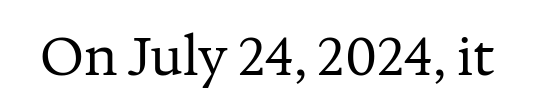
{"serif": "yes", "italic": "no", "bold": "no", "weight": "regular", "width": "normal", "stroke_contrast": "medium", "x_height": "medium", "monospaced": "no", "underline": "no", "letter_spacing": "normal", "letter_spacing_em": 0.0, "glyph_px": 52}
